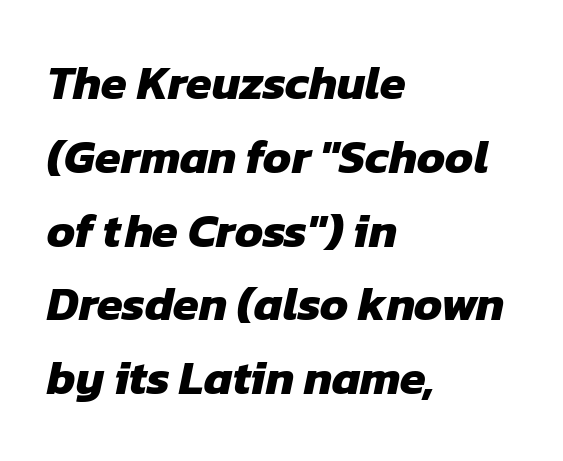
Q: Is the text bold? A: Yes.
Q: Is the typeface a serif or a sans-serif typeface? A: Sans-serif.
Q: Is the text underlined? A: No.
Q: How is the paragraph aligned? A: Left-aligned.
Q: Is the spacing between letters normal or unusually wide? A: Normal.
Q: Is the spacing between lines tight, normal or loose? A: Normal.
Q: Width (condensed, normal, or wide)? A: Normal.
Q: Stroke contrast? A: Low.
Q: x-height? A: Medium.
Q: Monospaced? A: No.
